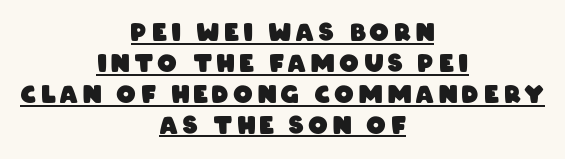
Horizontally, the lines are justified to the midpoint only. Notice how a bar underscores the lettering throughout. You'd pick this weight for a headline — it's a proper bold. Loose tracking; the words dissolve into strings of separated letters. This block has exactly the height ordinary leading produces.
